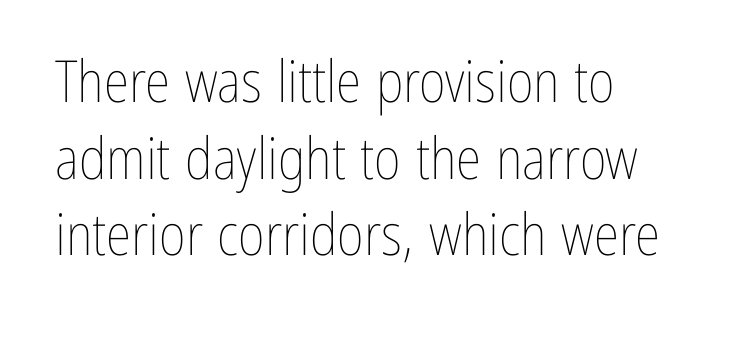
The letters stand straight up with perfectly vertical stems. Is the type heavy? It reads as light-to-regular instead. Whoever set this chose a conventional vertical rhythm. Lines of text with bare space underneath. Between one letter and the next there's only the usual sliver of space. Character widths vary here, with narrow letters taking less room than wide ones.
